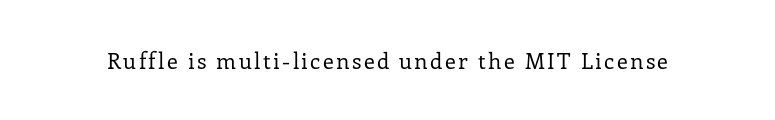
{"italic": "no", "bold": "no", "underline": "no", "glyph_px": 22}
